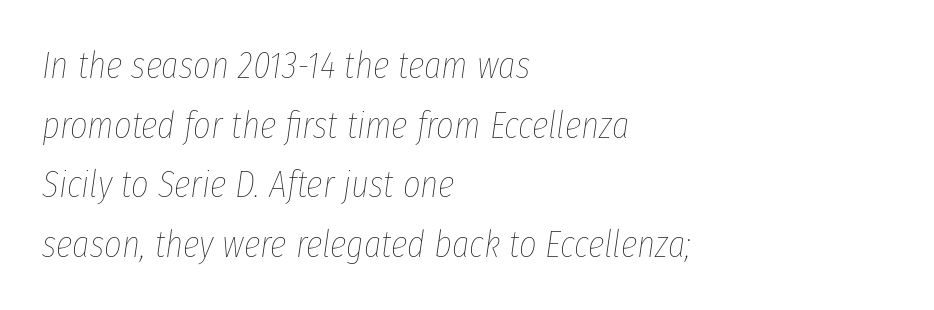
Nobody touched the tracking dial on this one. All the whitespace from short lines collects on the right. The face used here is proportionally spaced, like ordinary book or web type. The weight tops out at a normal text grade.
